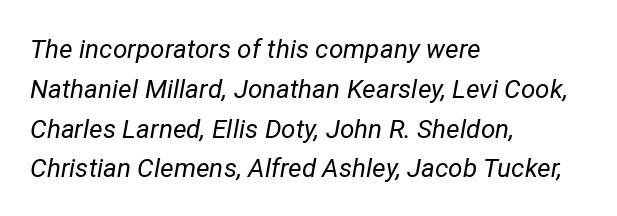
Left-aligned paragraph, ragged on the right. The rendering keeps characters at their native spacing. The font's italic variant was chosen for this text. The block of text has a typical density, with ordinary space between rows.
